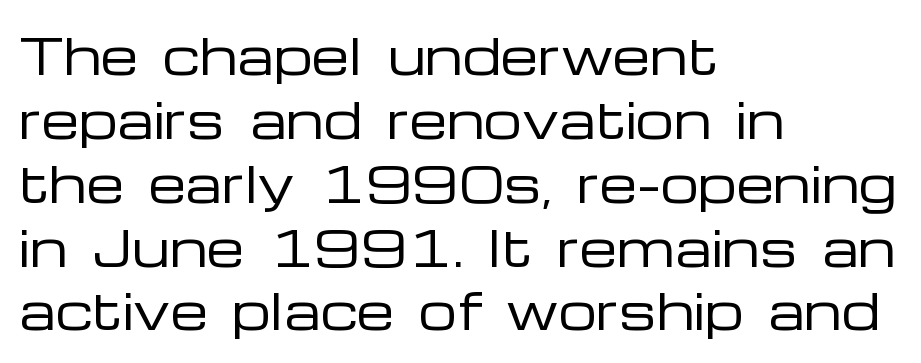
The image shows 48 px regular-weight, wide sans-serif type, upright; set left-aligned, normal line spacing (1.33x), normal letter spacing, not underlined; low stroke contrast and a medium x-height.
